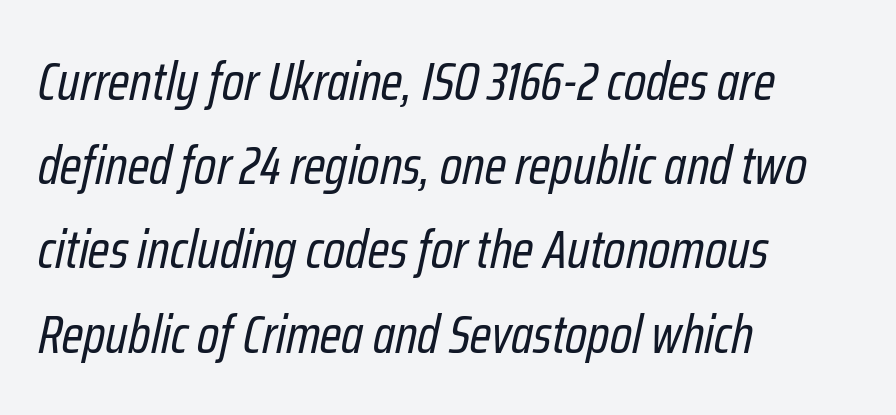
Would a proofreader flag this as italicized? Yes. The zone under the glyphs is completely vacant. One-word summary of the alignment: left. Counters stay open thanks to moderate or lighter strokes. Here the designer chose a conventional face with non-uniform glyph widths.
